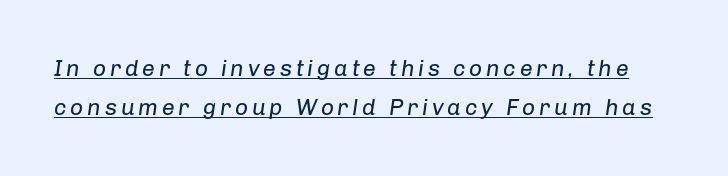
{"italic": "yes", "lean": "right", "slant_degrees": 8, "bold": "no", "underline": "yes", "line_spacing": "normal", "line_spacing_ratio": 1.7, "glyph_px": 23}
